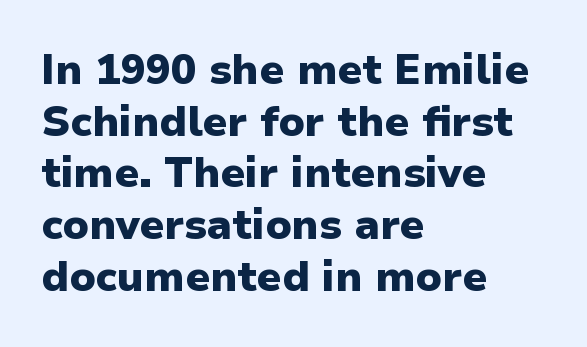
Q: Is the text bold? A: Yes.
Q: Is the text italic (slanted)? A: No, it is upright.
Q: Is the typeface a serif or a sans-serif typeface? A: Sans-serif.
Q: Is the text underlined? A: No.
Q: How is the paragraph aligned? A: Left-aligned.
Q: Is the spacing between letters normal or unusually wide? A: Normal.
Q: Width (condensed, normal, or wide)? A: Normal.
Q: Stroke contrast? A: Low.
Q: x-height? A: Medium.
Q: Monospaced? A: No.
